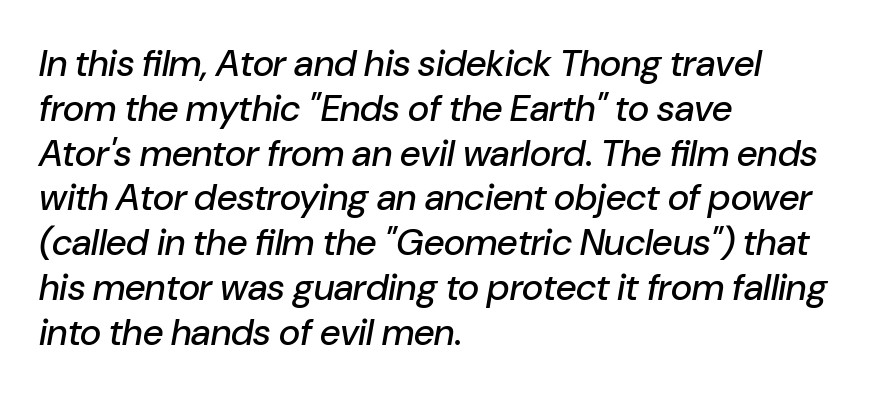
Is this a fixed-width face? No — the glyphs have proportional, varying widths. Beneath every word, the page is bare. Notice how the stems are inclined rather than vertical — that's the hallmark of italics. Compared with a centered layout, this one pins lines to the left instead. The letterforms sit shoulder to shoulder at normal distance.
